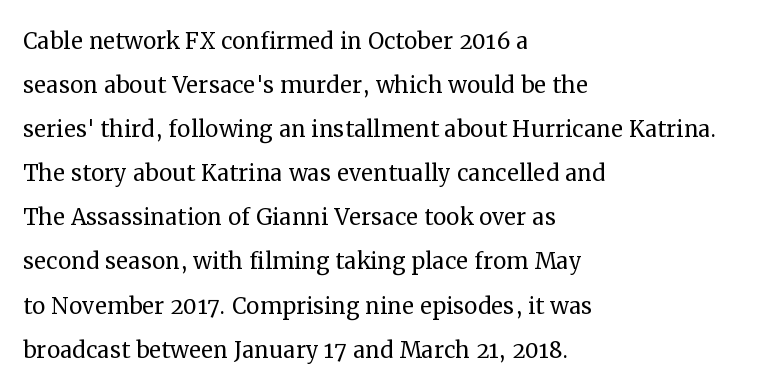
Q: Is the text bold? A: No.
Q: Is the text italic (slanted)? A: No, it is upright.
Q: Is the typeface a serif or a sans-serif typeface? A: Serif.
Q: Is the text underlined? A: No.
Q: How is the paragraph aligned? A: Left-aligned.
Q: Is the spacing between letters normal or unusually wide? A: Normal.
Q: Is the spacing between lines tight, normal or loose? A: Normal.
Q: Width (condensed, normal, or wide)? A: Normal.
Q: Stroke contrast? A: Medium.
Q: x-height? A: Medium.
Q: Monospaced? A: No.
